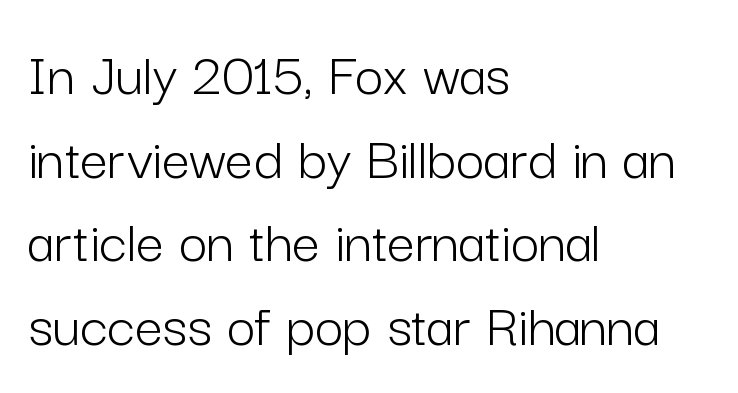
The image shows 62 px light sans-serif type, upright; set left-aligned, normal line spacing (1.35x), normal letter spacing, not underlined; low stroke contrast and a medium x-height.
